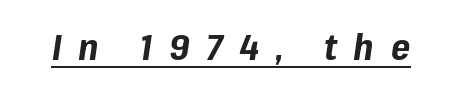
Q: Is the text bold? A: Yes.
Q: Is the text italic (slanted)? A: Yes, it leans right by about 8 degrees.
Q: Is the text underlined? A: Yes.
Q: Is the spacing between letters normal or unusually wide? A: Unusually wide.
Q: Width (condensed, normal, or wide)? A: Normal.
Q: Stroke contrast? A: Low.
Q: x-height? A: Medium.
Q: Monospaced? A: No.
